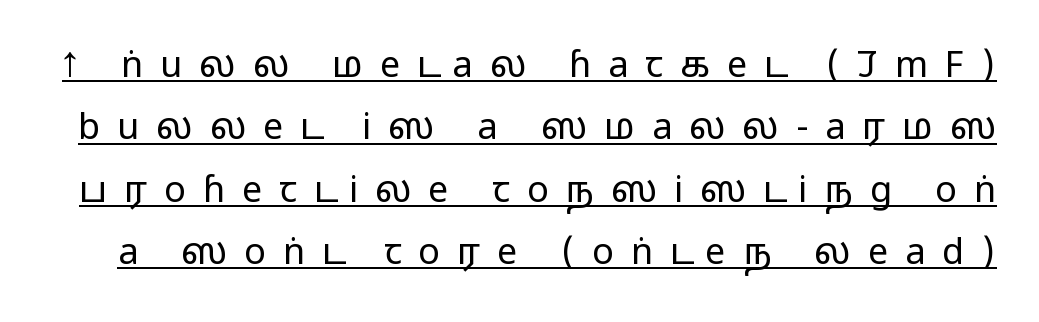
Q: Is the text bold? A: No.
Q: Is the text italic (slanted)? A: No, it is upright.
Q: Is the typeface a serif or a sans-serif typeface? A: Sans-serif.
Q: Is the text underlined? A: Yes.
Q: Is the spacing between letters normal or unusually wide? A: Unusually wide.
Q: Width (condensed, normal, or wide)? A: Wide.
Q: Stroke contrast? A: Low.
Q: x-height? A: Medium.
Q: Monospaced? A: No.
